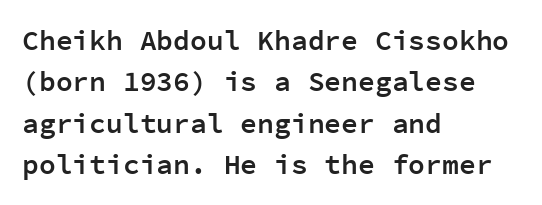
{"serif": "no", "italic": "no", "bold": "semi", "weight": "semibold", "width": "normal", "stroke_contrast": "low", "x_height": "medium", "monospaced": "yes", "underline": "no", "align": "left", "line_spacing": "normal", "line_spacing_ratio": 1.48, "letter_spacing": "normal", "letter_spacing_em": 0.0, "glyph_px": 28}
